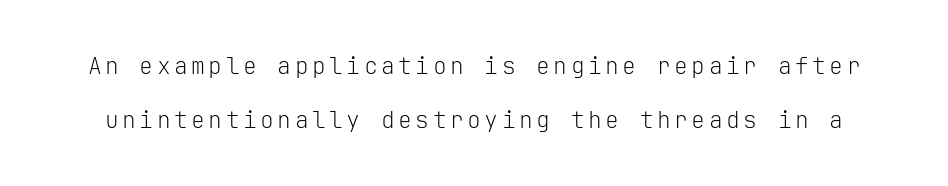
{"italic": "no", "bold": "no", "underline": "no", "line_spacing": "loose", "line_spacing_ratio": 2.36, "glyph_px": 23}
